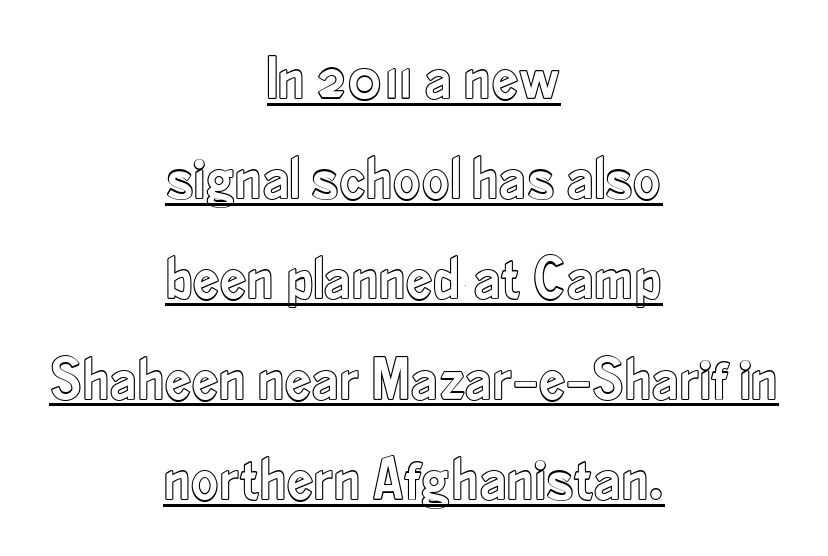
This rendering features underlined lettering. Character widths vary here, with narrow letters taking less room than wide ones. Each new line begins a customary step beneath the previous one. Both edges are ragged and mirror each other, which tells us the setting is centered.
